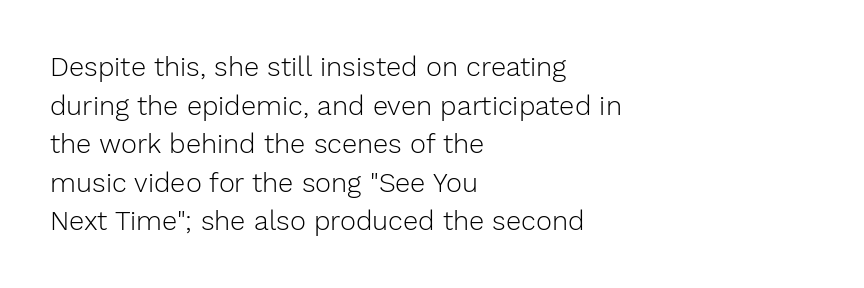
{"italic": "no", "bold": "no", "underline": "no", "align": "left", "line_spacing": "normal", "line_spacing_ratio": 1.43, "letter_spacing": "normal", "letter_spacing_em": 0.0, "glyph_px": 27}
